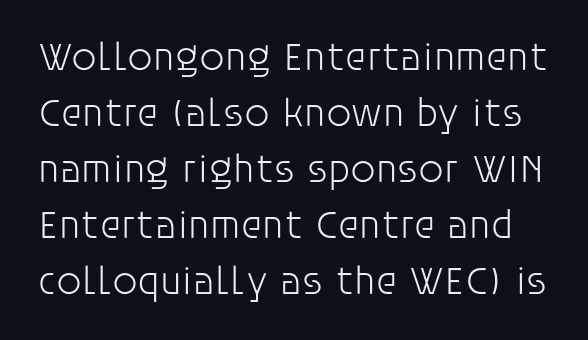
Q: Is the text bold? A: No.
Q: Is the text italic (slanted)? A: No, it is upright.
Q: Is the typeface a serif or a sans-serif typeface? A: Sans-serif.
Q: Is the text underlined? A: No.
Q: Is the spacing between letters normal or unusually wide? A: Normal.
Q: Is the spacing between lines tight, normal or loose? A: Normal.
Q: Width (condensed, normal, or wide)? A: Normal.
Q: Stroke contrast? A: Low.
Q: x-height? A: Large.
Q: Monospaced? A: No.
